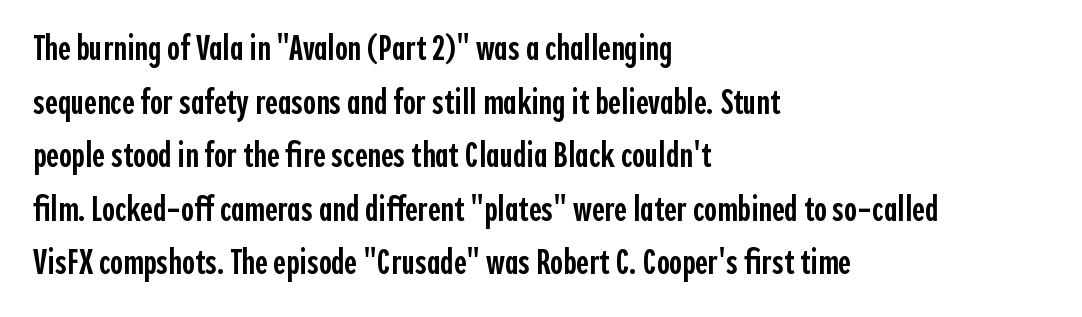
The image shows 35 px semibold, condensed sans-serif type, upright; set left-aligned, normal line spacing (1.53x), normal letter spacing, not underlined; a medium x-height.
